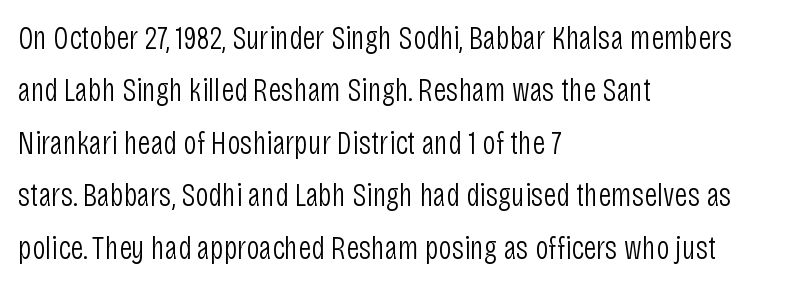
The image shows 33 px light, condensed sans-serif type, upright; set left-aligned, normal line spacing (1.59x), normal letter spacing, not underlined; low stroke contrast and a large x-height.
